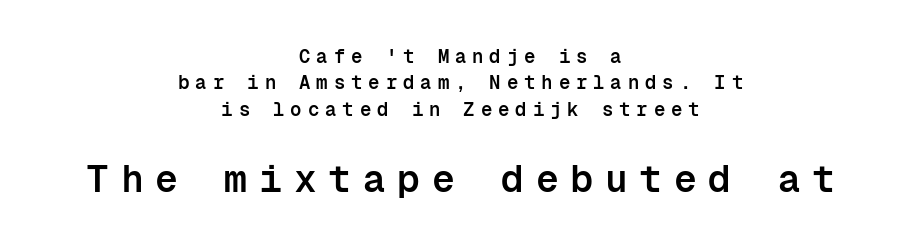
{"serif": "no", "italic": "no", "bold": "semi", "weight": "semibold", "width": "normal", "stroke_contrast": "low", "x_height": "medium", "monospaced": "yes", "underline": "no", "align": "center", "line_spacing": "normal", "line_spacing_ratio": 1.39, "letter_spacing": "wide", "letter_spacing_em": 0.31, "larger_block": "second", "size_ratio": 2.0, "glyph_px": 38}
